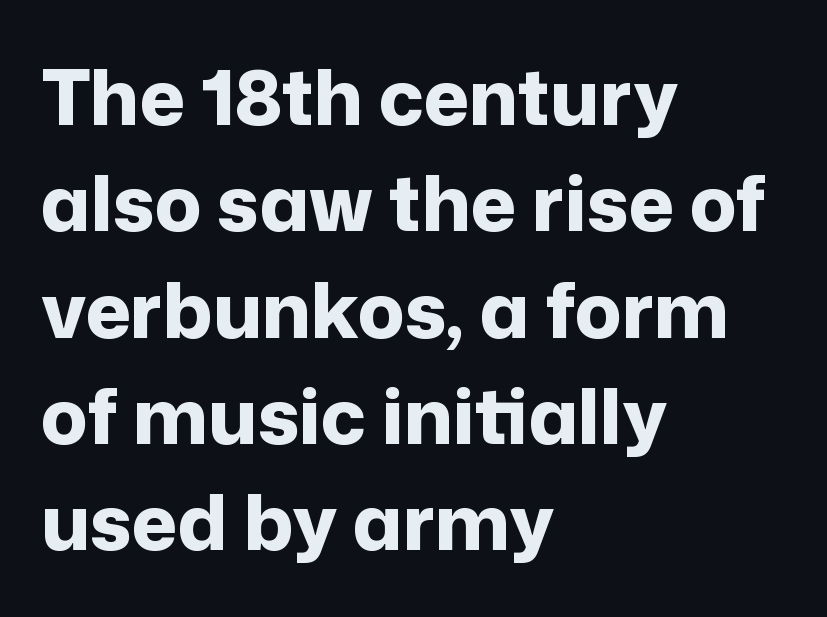
{"serif": "no", "italic": "no", "bold": "yes", "weight": "bold", "width": "normal", "stroke_contrast": "low", "x_height": "medium", "monospaced": "no", "underline": "no", "align": "left", "line_spacing": "normal", "line_spacing_ratio": 1.38, "letter_spacing": "normal", "letter_spacing_em": 0.0, "glyph_px": 77}
